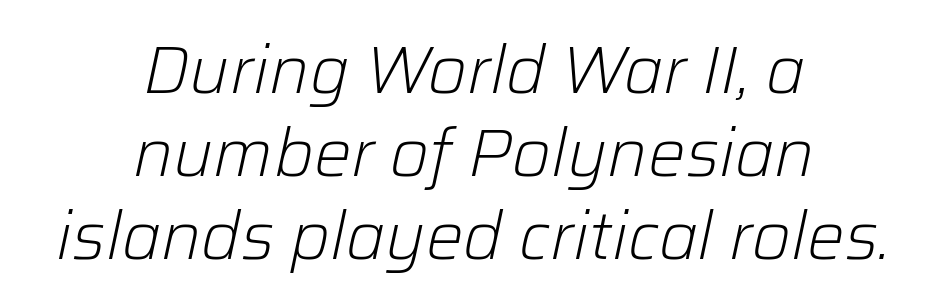
Q: Is the text bold? A: No.
Q: Is the text italic (slanted)? A: Yes, it leans right by about 12 degrees.
Q: Is the text underlined? A: No.
Q: How is the paragraph aligned? A: Centered.
Q: Is the spacing between letters normal or unusually wide? A: Normal.
Q: Width (condensed, normal, or wide)? A: Normal.
Q: Stroke contrast? A: Low.
Q: x-height? A: Medium.
Q: Monospaced? A: No.
